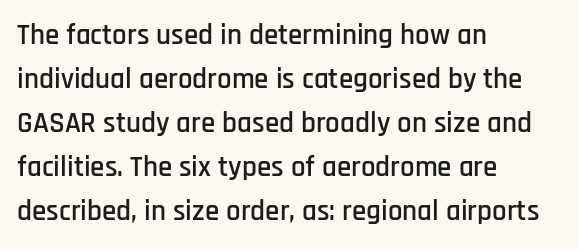
Q: Is the text italic (slanted)? A: No, it is upright.
Q: Is the typeface a serif or a sans-serif typeface? A: Sans-serif.
Q: Is the text underlined? A: No.
Q: How is the paragraph aligned? A: Left-aligned.
Q: Is the spacing between letters normal or unusually wide? A: Normal.
Q: Is the spacing between lines tight, normal or loose? A: Normal.
Q: Width (condensed, normal, or wide)? A: Condensed.
Q: Stroke contrast? A: Low.
Q: x-height? A: Large.
Q: Monospaced? A: No.
